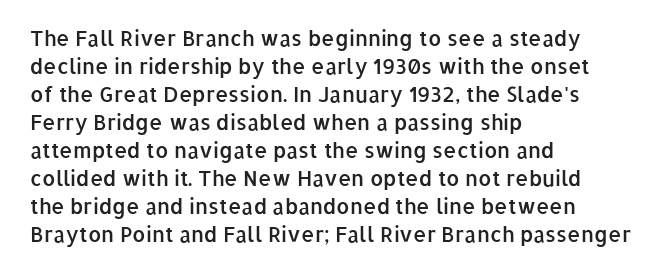
The image shows 21 px text type, upright; set left-aligned, normal line spacing (1.33x), normal letter spacing, not underlined.
